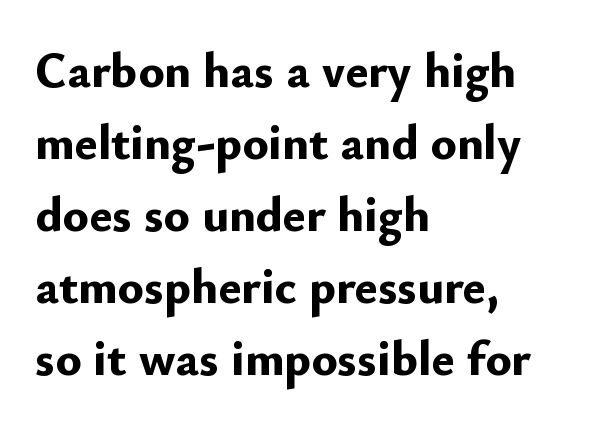
The image shows 49 px bold sans-serif type, upright; set left-aligned, normal line spacing (1.47x), normal letter spacing, not underlined; low stroke contrast and a small x-height.
